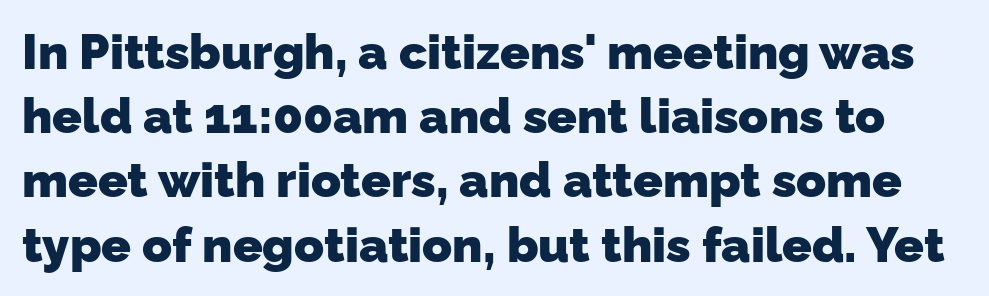
The image shows 49 px heavy sans-serif type; set normal line spacing (1.31x), normal letter spacing, not underlined; low stroke contrast and a medium x-height.
